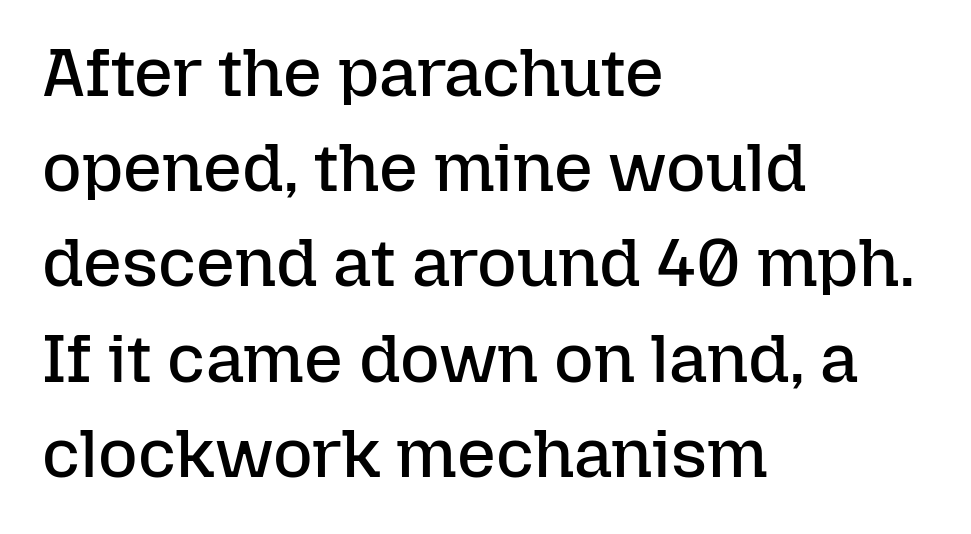
These glyphs show unthickened strokes, regular width or finer. Each row of text sits above clean, open space. Ascenders rise straight up at ninety degrees. Varying glyph widths throughout — classic text-font behaviour. This sample keeps an unexceptional amount of space between lines.
